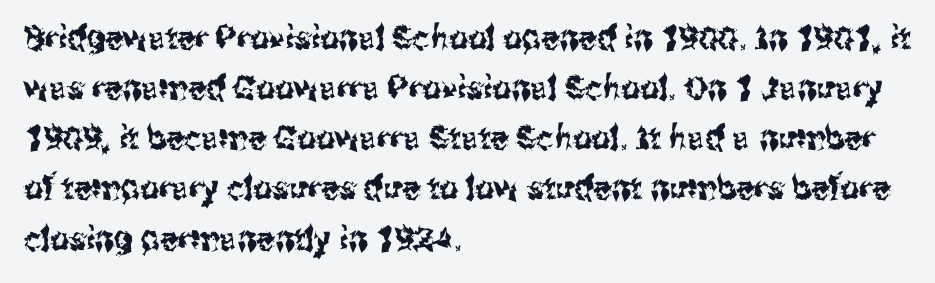
The image shows 33 px condensed sans-serif type, upright; set left-aligned, normal line spacing (1.52x), normal letter spacing, not underlined; medium stroke contrast and a medium x-height.
